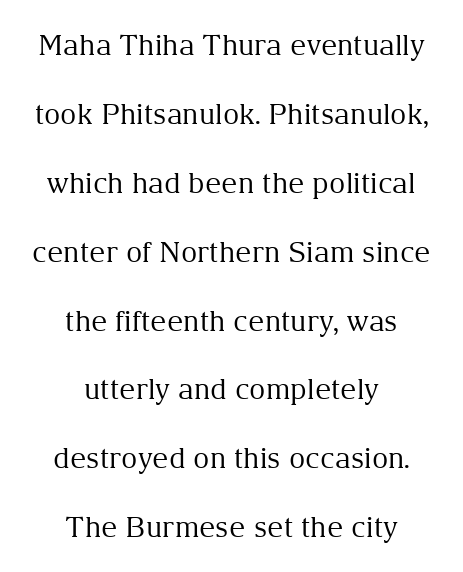
{"serif": "yes", "italic": "no", "bold": "no", "weight": "regular", "width": "normal", "stroke_contrast": "medium", "x_height": "medium", "monospaced": "no", "underline": "no", "align": "center", "line_spacing": "loose", "line_spacing_ratio": 2.46, "letter_spacing": "normal", "letter_spacing_em": 0.0, "glyph_px": 28}
